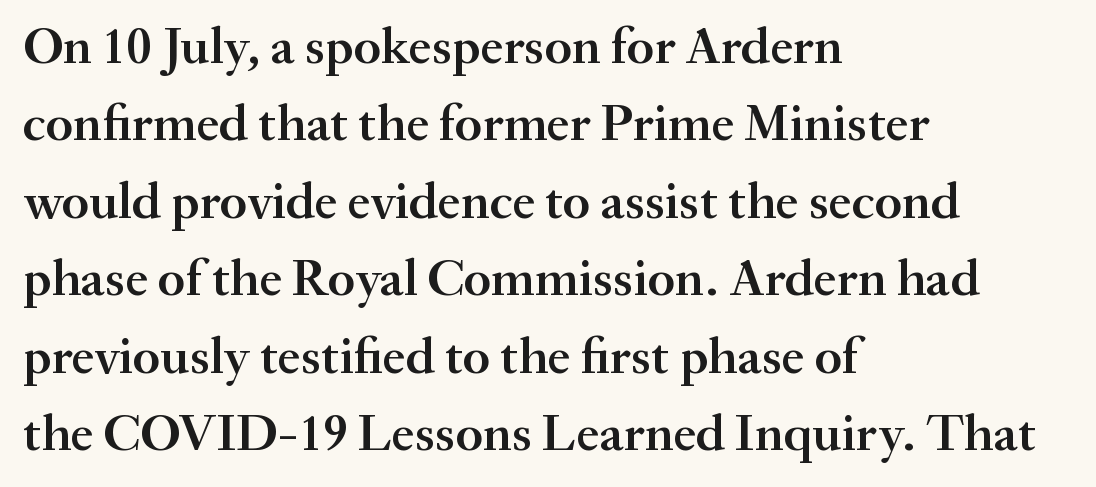
The image shows 52 px semibold serif type, upright; set left-aligned, normal line spacing (1.49x), normal letter spacing, not underlined; medium stroke contrast and a small x-height.
